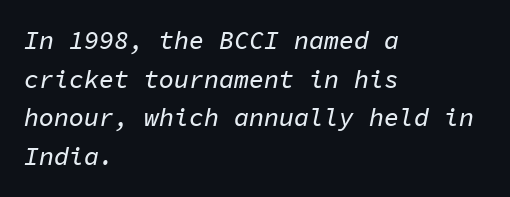
Tracking here is standard; glyphs follow each other at the usual distance. Rows of type keep a routine distance in the vertical direction. The typesetter chose a ragged-right arrangement here. Underline: absent. The axis of the letterforms is tilted away from vertical.
